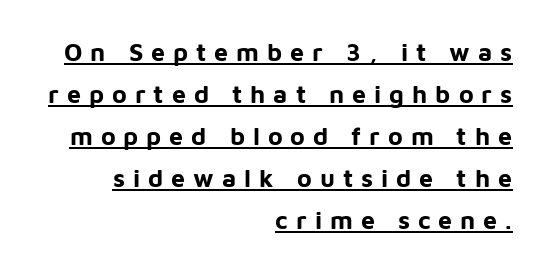
Chunky letters — that's bold for sure. Characters follow at a spacing far wider than the type designer built in. If you measured baseline to baseline, you'd find a middling distance. The face used here appears with an underline applied. Posture: upright roman.
